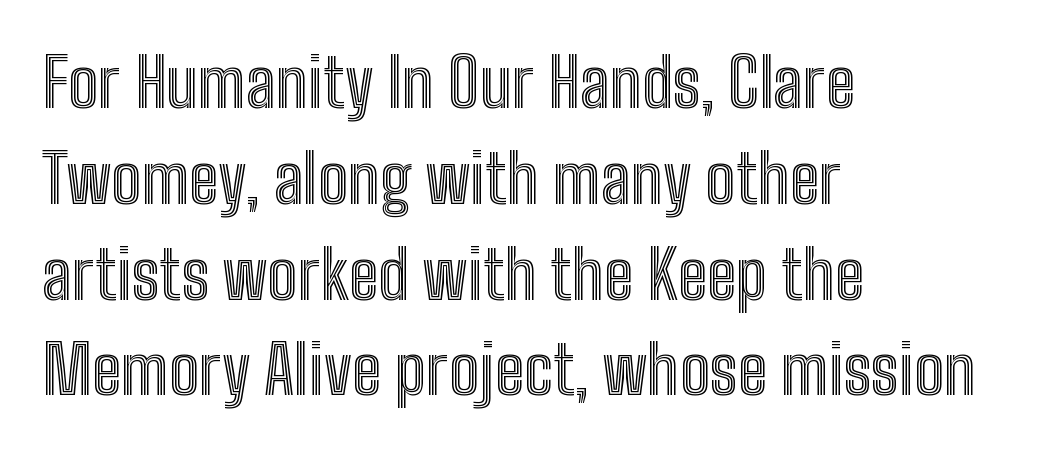
{"italic": "no", "width": "condensed", "x_height": "medium", "monospaced": "no", "underline": "no", "align": "left", "line_spacing": "normal", "line_spacing_ratio": 1.43, "letter_spacing": "normal", "letter_spacing_em": 0.0, "glyph_px": 67}
